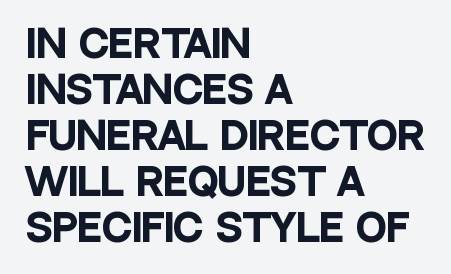
The image shows 37 px heavy, condensed sans-serif type, upright; set left-aligned, line spacing 1.24x, normal letter spacing, not underlined; low stroke contrast and a large x-height.
